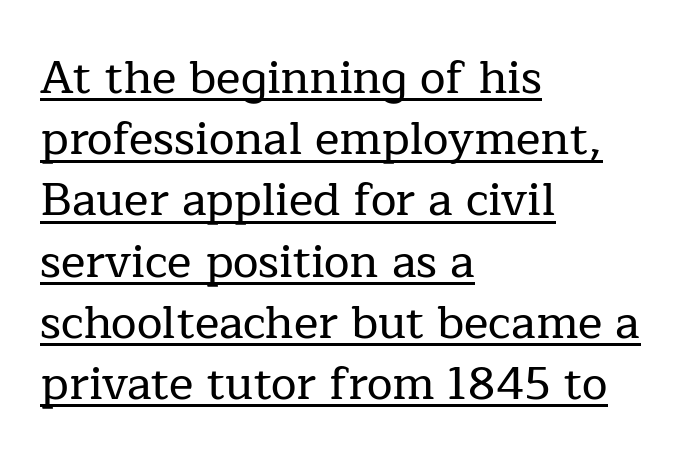
This rendering features underlined lettering. Posture: vertical. Character widths vary here, with narrow letters taking less room than wide ones. The leading is moderate, giving the passage an even texture. Layout note: lines flush left.
